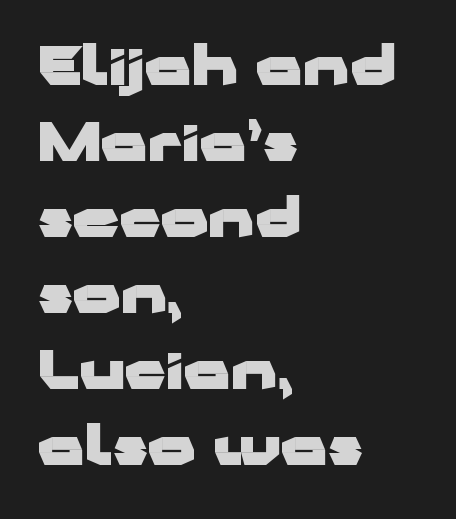
The image shows 52 px heavy, wide sans-serif type, upright; set left-aligned, normal line spacing (1.46x), normal letter spacing, not underlined; low stroke contrast and a medium x-height.
